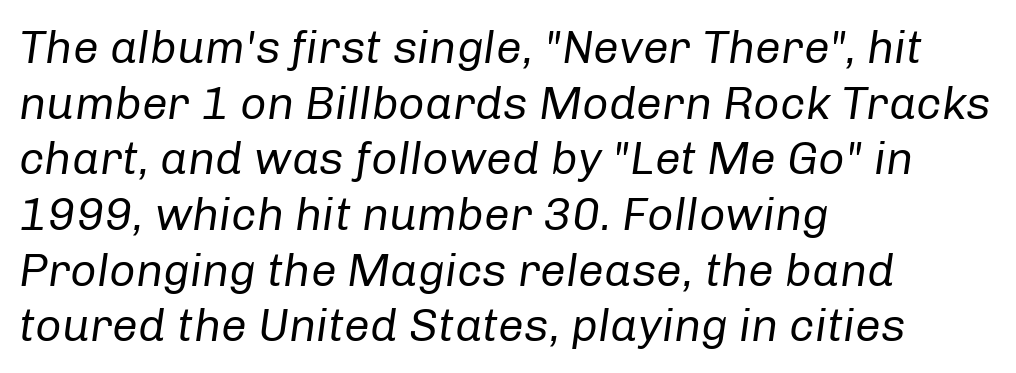
Descender tails drop into unmarked territory. The lettering tilts uniformly, giving the passage an italic look. A typesetter would call this proportional, since set widths differ per character. Letter spacing: default. Heaviness? Minimal to ordinary, like unemphasized prose. Which margin do the lines hug? The left one — the right edge is uneven.
